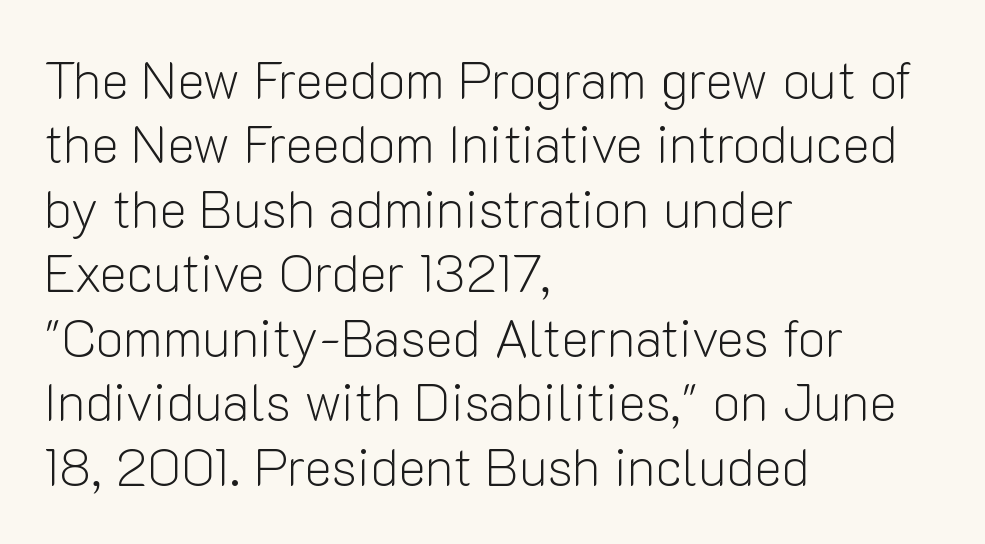
Q: Is the text bold? A: No.
Q: Is the text italic (slanted)? A: No, it is upright.
Q: Is the typeface a serif or a sans-serif typeface? A: Sans-serif.
Q: Is the text underlined? A: No.
Q: How is the paragraph aligned? A: Left-aligned.
Q: Is the spacing between letters normal or unusually wide? A: Normal.
Q: Width (condensed, normal, or wide)? A: Normal.
Q: Stroke contrast? A: Low.
Q: x-height? A: Medium.
Q: Monospaced? A: No.
